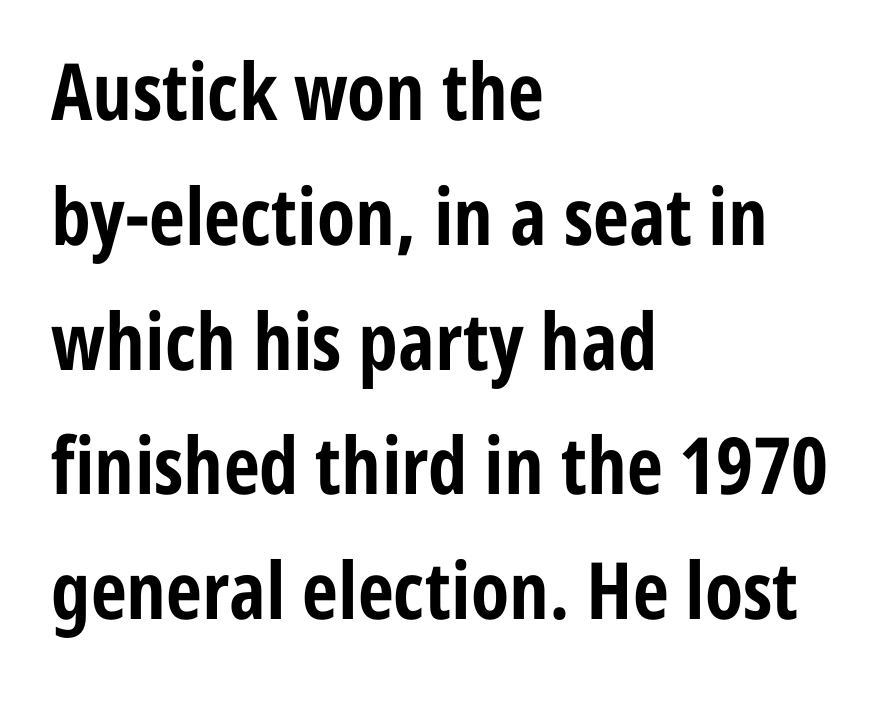
Successive baselines arrive at the customary interval. The lettering holds an erect, upright posture throughout. Bold? Absolutely — the strokes are thick and heavy. Caption: multi-line text, flush left, ragged right. No extra tracking has been applied to these lines.
